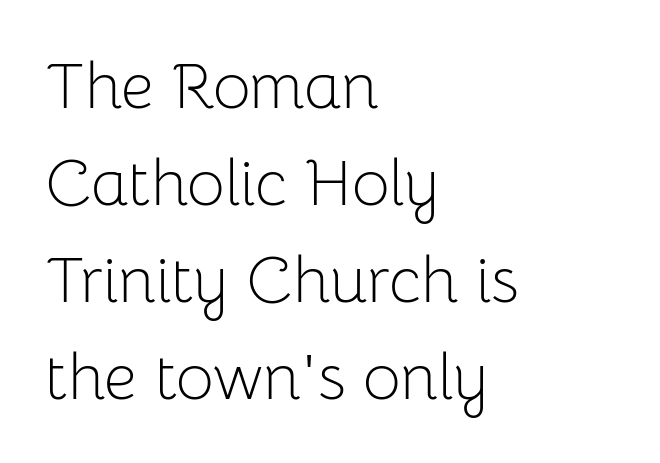
{"serif": "no", "italic": "no", "bold": "no", "weight": "light", "width": "normal", "stroke_contrast": "low", "x_height": "medium", "monospaced": "no", "underline": "no", "align": "left", "line_spacing": "normal", "line_spacing_ratio": 1.49, "letter_spacing": "normal", "letter_spacing_em": 0.0, "glyph_px": 65}
